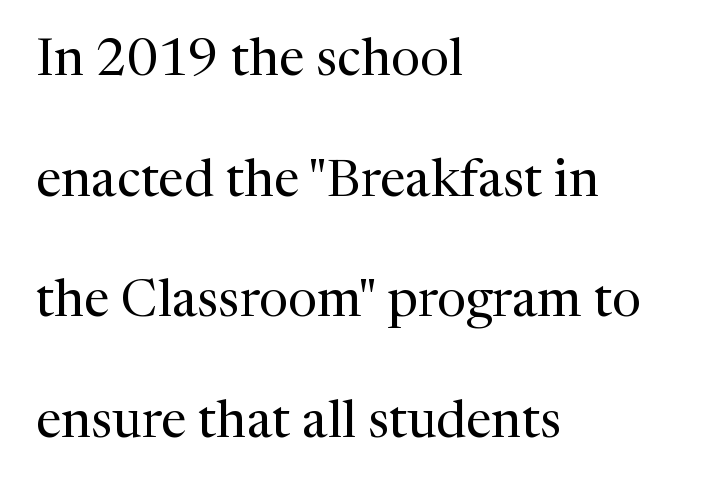
Does the copy run flush right? No — it runs flush left. Letterform terminals end in serifs throughout the passage. Lines of text with bare space underneath. Horizontal bands of white between lines are thick stripes. Students, note that the glyphs here touch the page at normal intervals.
